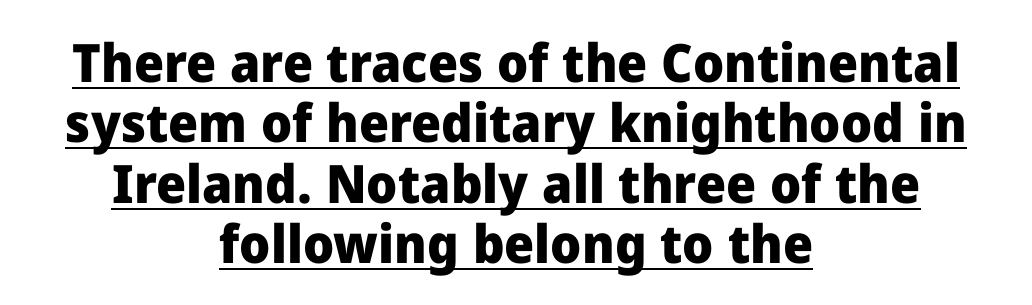
Q: Is the text bold? A: Yes.
Q: Is the text italic (slanted)? A: No, it is upright.
Q: Is the typeface a serif or a sans-serif typeface? A: Sans-serif.
Q: Is the text underlined? A: Yes.
Q: How is the paragraph aligned? A: Centered.
Q: Is the spacing between letters normal or unusually wide? A: Normal.
Q: Is the spacing between lines tight, normal or loose? A: Tight.
Q: Width (condensed, normal, or wide)? A: Normal.
Q: Stroke contrast? A: Low.
Q: x-height? A: Medium.
Q: Monospaced? A: No.
